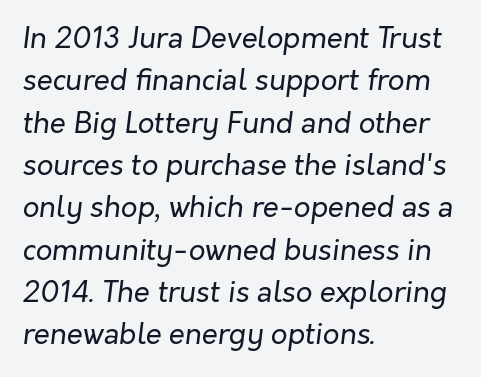
The image shows 29 px regular-weight type, italic (leaning right); set left-aligned, normal line spacing (1.46x), normal letter spacing, not underlined; low stroke contrast and a medium x-height.
